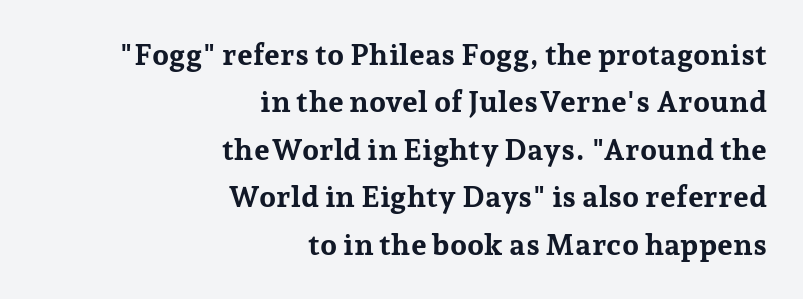
{"serif": "yes", "italic": "no", "bold": "yes", "weight": "bold", "width": "normal", "stroke_contrast": "low", "x_height": "medium", "monospaced": "no", "underline": "no", "align": "right", "line_spacing": "normal", "line_spacing_ratio": 1.58, "letter_spacing": "normal", "letter_spacing_em": 0.0, "glyph_px": 30}
